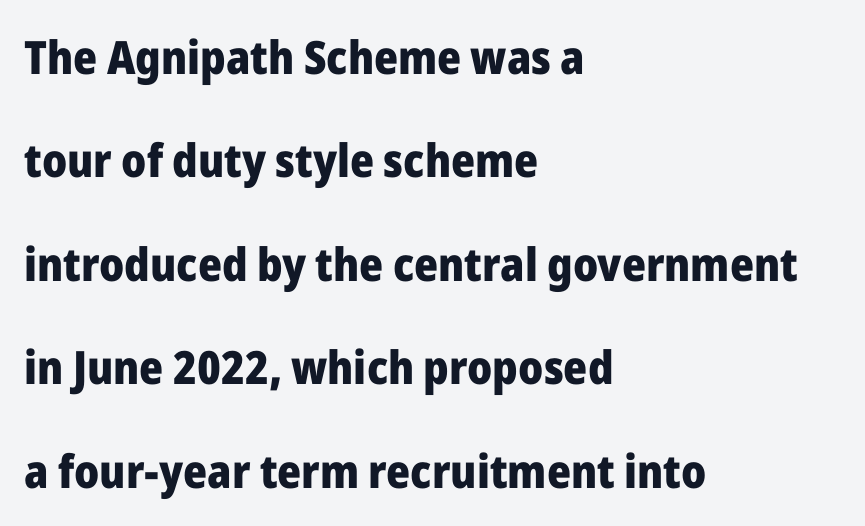
The image shows 46 px heavy sans-serif type, upright; set left-aligned, loose line spacing (2.25x), normal letter spacing, not underlined; low stroke contrast and a medium x-height.
